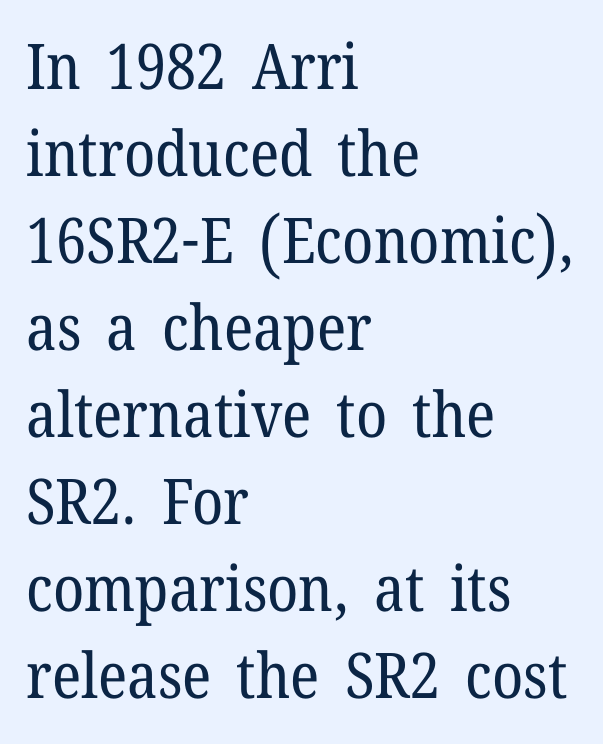
The image shows 63 px regular-weight serif type, upright; set left-aligned, normal line spacing (1.38x), normal letter spacing, not underlined; low stroke contrast and a medium x-height.
